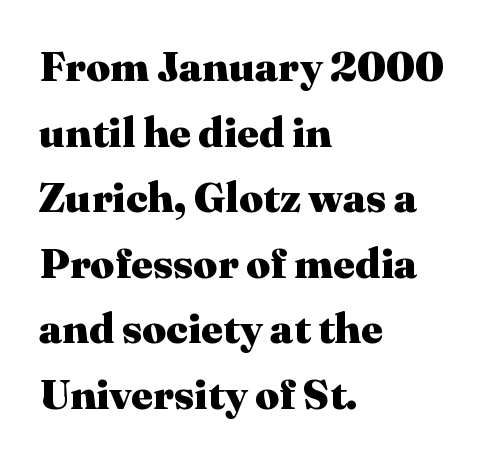
The image shows 42 px heavy serif type, upright; set left-aligned, normal line spacing (1.56x), normal letter spacing, not underlined; medium stroke contrast and a medium x-height.
